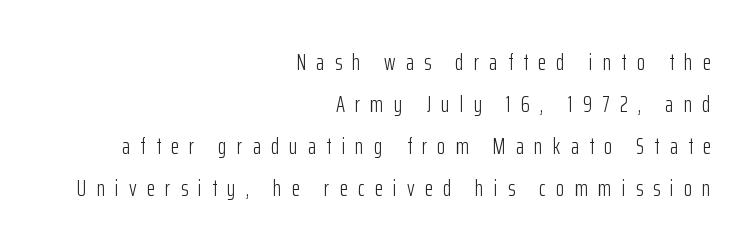
The glyphs are unaccompanied by any horizontal stroke below them. This sample is right-justified, so line beginnings fall wherever the words allow. Designer's note — italics off, roman on. Is the letter spacing exaggerated? Yes — the characters are pushed far apart.
